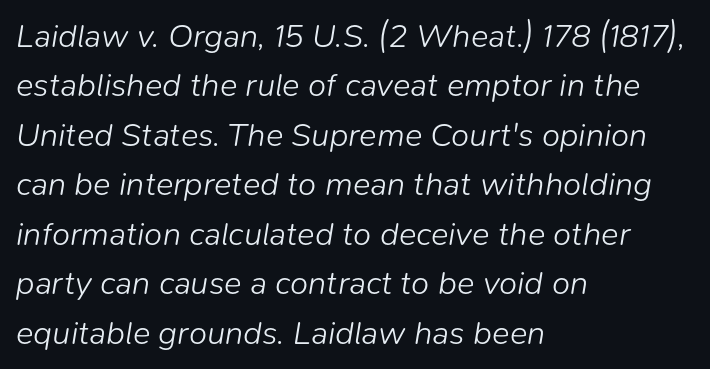
Q: Is the text bold? A: No.
Q: Is the text italic (slanted)? A: Yes, it leans right by about 9 degrees.
Q: Is the text underlined? A: No.
Q: How is the paragraph aligned? A: Left-aligned.
Q: Is the spacing between letters normal or unusually wide? A: Normal.
Q: Is the spacing between lines tight, normal or loose? A: Normal.
Q: Width (condensed, normal, or wide)? A: Normal.
Q: Stroke contrast? A: Low.
Q: x-height? A: Medium.
Q: Monospaced? A: No.
